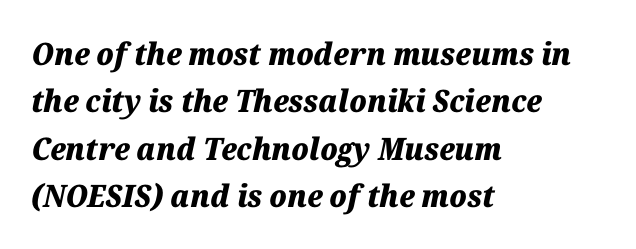
The specimen omits any rule beneath the text block's lines. This is heavy type, rendered in bold. Think of a printed novel: that variable character pitch is what you see here. Every row of glyphs begins at an identical x-position on the left.
